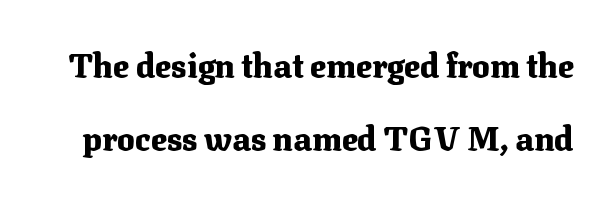
The image shows 33 px heavy serif type, upright; set loose line spacing (2.2x), normal letter spacing, not underlined; medium stroke contrast and a medium x-height.
